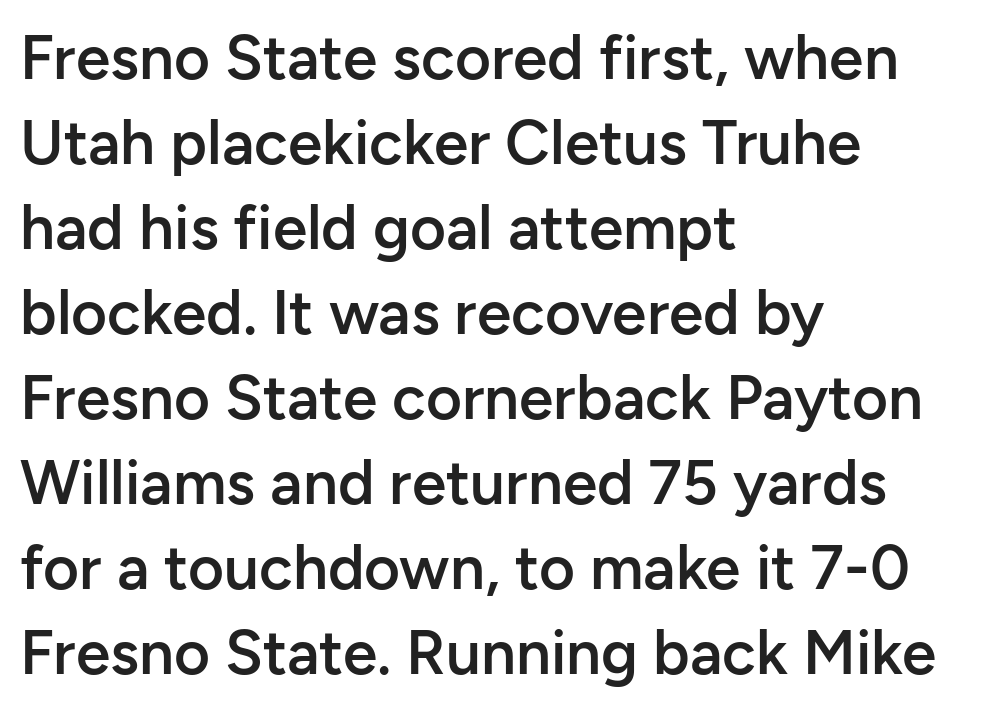
Q: Is the text bold? A: Semi-bold.
Q: Is the text italic (slanted)? A: No, it is upright.
Q: Is the typeface a serif or a sans-serif typeface? A: Sans-serif.
Q: Is the text underlined? A: No.
Q: How is the paragraph aligned? A: Left-aligned.
Q: Is the spacing between letters normal or unusually wide? A: Normal.
Q: Is the spacing between lines tight, normal or loose? A: Normal.
Q: Width (condensed, normal, or wide)? A: Normal.
Q: Stroke contrast? A: Low.
Q: x-height? A: Medium.
Q: Monospaced? A: No.
